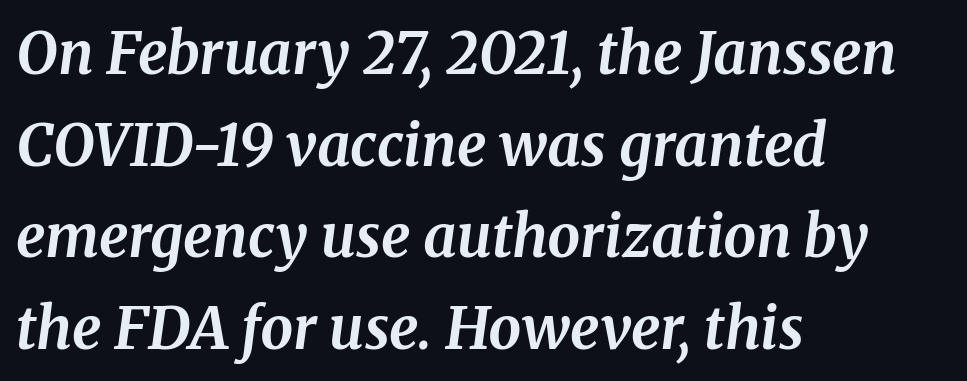
{"serif": "yes", "italic": "yes", "lean": "right", "slant_degrees": 8, "bold": "yes", "weight": "bold", "width": "normal", "stroke_contrast": "medium", "x_height": "medium", "monospaced": "no", "underline": "no", "align": "left", "line_spacing": "normal", "line_spacing_ratio": 1.58, "letter_spacing": "normal", "letter_spacing_em": 0.0, "glyph_px": 58}
